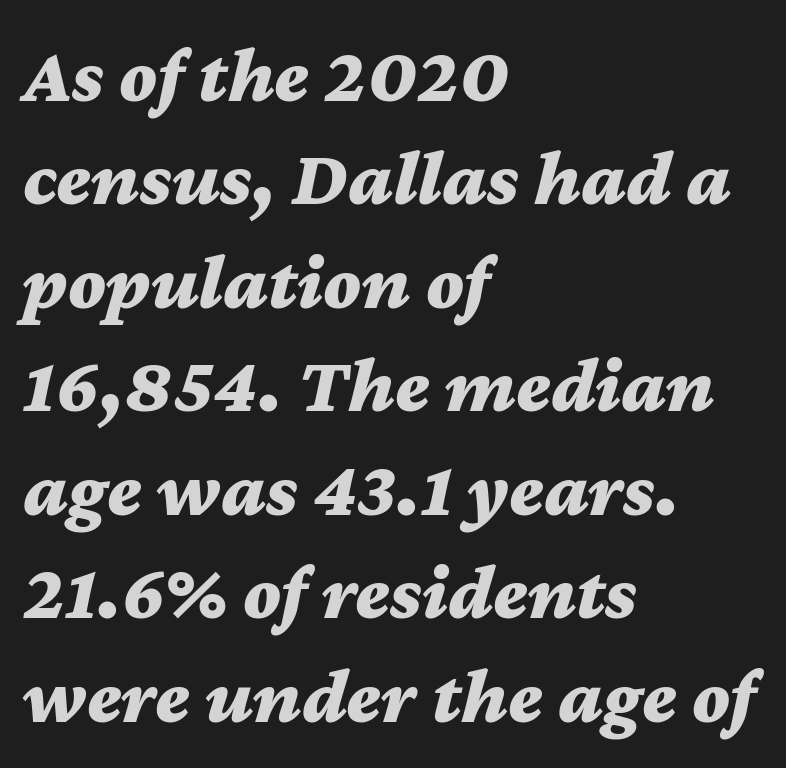
Q: Is the text bold? A: Yes.
Q: Is the text italic (slanted)? A: Yes, it leans right by about 12 degrees.
Q: Is the text underlined? A: No.
Q: How is the paragraph aligned? A: Left-aligned.
Q: Is the spacing between letters normal or unusually wide? A: Normal.
Q: Is the spacing between lines tight, normal or loose? A: Normal.
Q: Width (condensed, normal, or wide)? A: Wide.
Q: Stroke contrast? A: Medium.
Q: x-height? A: Medium.
Q: Monospaced? A: No.
